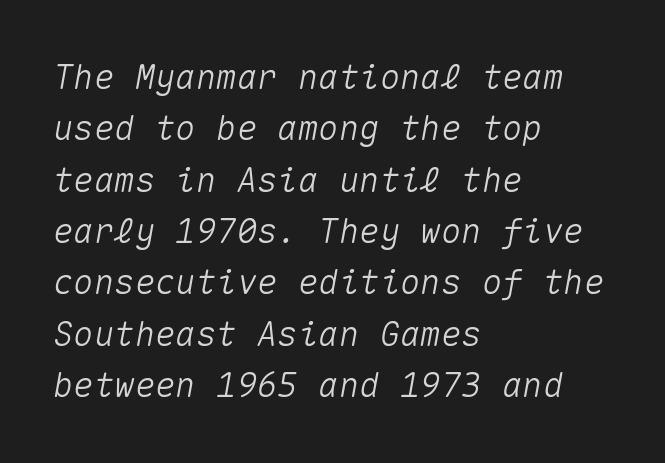
{"italic": "yes", "lean": "right", "slant_degrees": 10, "width": "normal", "stroke_contrast": "medium", "x_height": "medium", "monospaced": "yes", "underline": "no", "align": "left", "line_spacing": "normal", "line_spacing_ratio": 1.51, "letter_spacing": "normal", "letter_spacing_em": 0.0, "glyph_px": 34}
